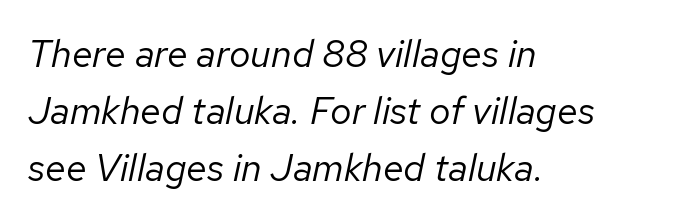
{"italic": "yes", "lean": "right", "slant_degrees": 12, "bold": "no", "weight": "regular", "width": "normal", "stroke_contrast": "low", "x_height": "medium", "monospaced": "no", "underline": "no", "align": "left", "line_spacing": "normal", "line_spacing_ratio": 1.5, "letter_spacing": "normal", "letter_spacing_em": 0.0, "glyph_px": 38}
